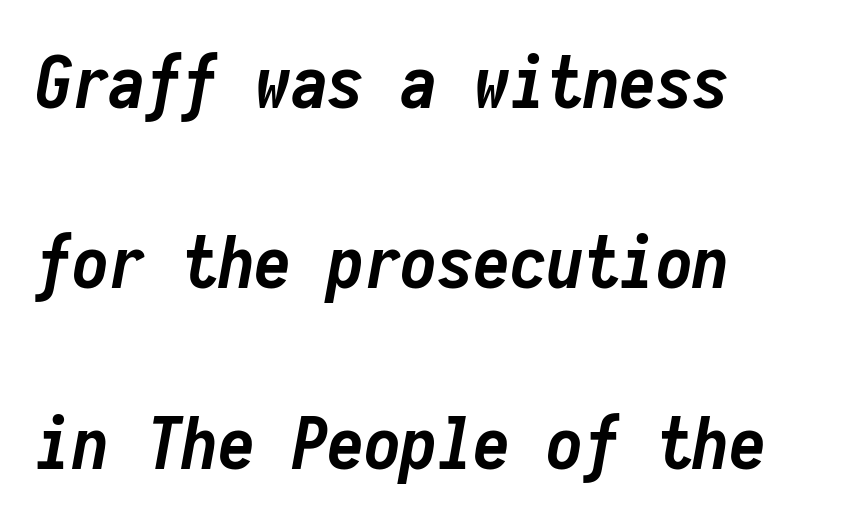
{"italic": "yes", "lean": "right", "slant_degrees": 10, "bold": "yes", "weight": "semibold", "width": "condensed", "stroke_contrast": "low", "x_height": "medium", "monospaced": "yes", "underline": "no", "align": "left", "line_spacing": "loose", "line_spacing_ratio": 2.47, "letter_spacing": "normal", "letter_spacing_em": 0.0, "glyph_px": 73}
